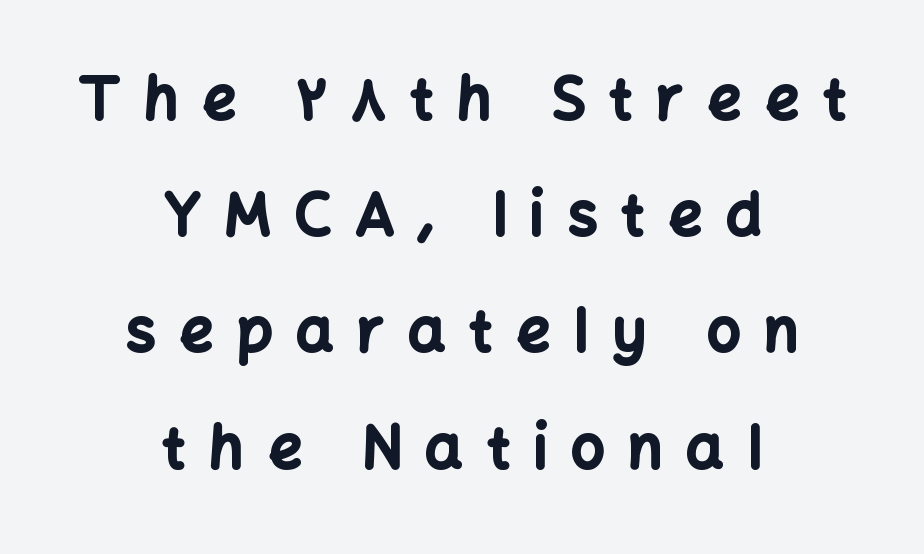
The image shows 59 px bold sans-serif type, upright; set centered, loose line spacing (1.97x), unusually wide letter spacing (+0.4 em), not underlined; low stroke contrast and a medium x-height.
